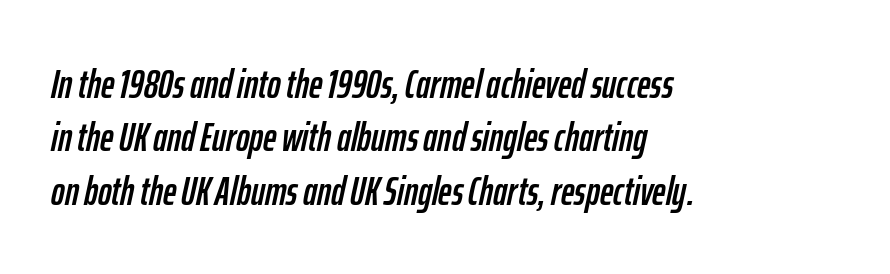
Each new line begins a customary step beneath the previous one. Characters are canted at an angle relative to the baseline's perpendicular. The face used here is rendered with its standard letterfit. Reading down the block, your eye returns to a fixed left position each line. This sample has the flowing, uneven cadence of proportional lettering.
